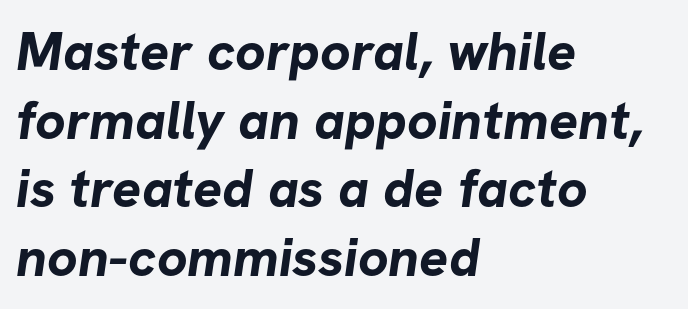
The image shows 54 px bold sans-serif type; set left-aligned, normal line spacing (1.27x), normal letter spacing, not underlined; low stroke contrast and a medium x-height.
